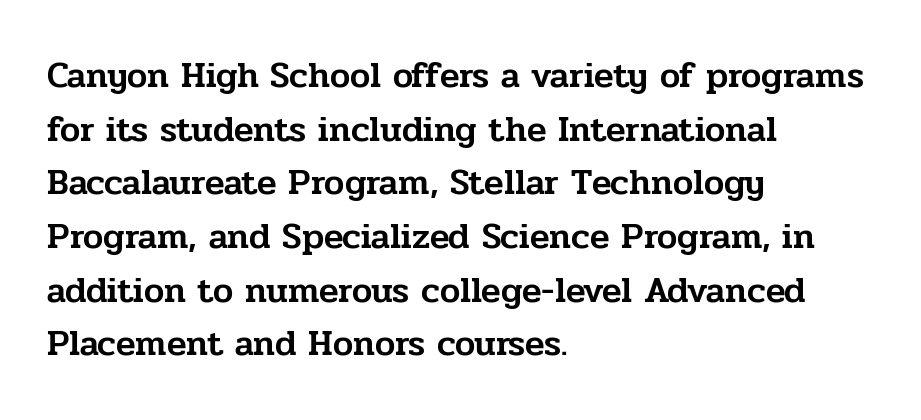
The image shows 36 px serif type, upright; set left-aligned, normal line spacing (1.49x), normal letter spacing, not underlined; low stroke contrast and a medium x-height.
